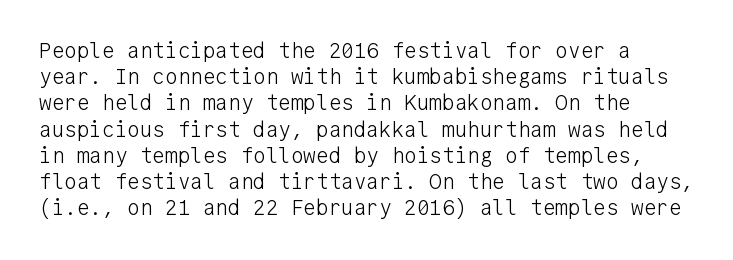
{"italic": "no", "bold": "no", "underline": "no", "line_spacing": "normal", "line_spacing_ratio": 1.25, "letter_spacing": "normal", "letter_spacing_em": 0.0, "glyph_px": 21}
